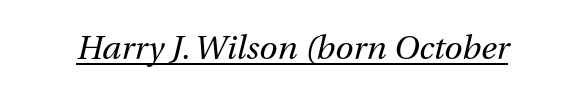
Q: Is the text bold? A: No.
Q: Is the text italic (slanted)? A: Yes, it leans right by about 13 degrees.
Q: Is the text underlined? A: Yes.
Q: Is the spacing between letters normal or unusually wide? A: Normal.
Q: Width (condensed, normal, or wide)? A: Normal.
Q: Stroke contrast? A: Medium.
Q: x-height? A: Medium.
Q: Monospaced? A: No.
